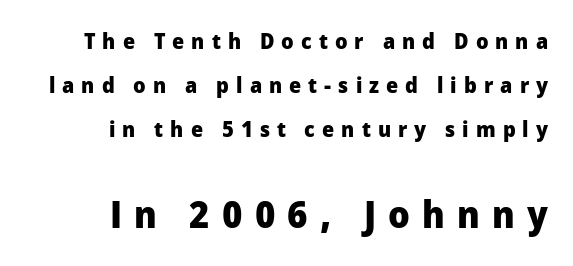
The image shows 38 px heavy sans-serif type, upright; set right-aligned, loose line spacing (2.0x), unusually wide letter spacing (+0.32 em), not underlined; the second (bottom) block is 1.73x larger; low stroke contrast and a medium x-height.
